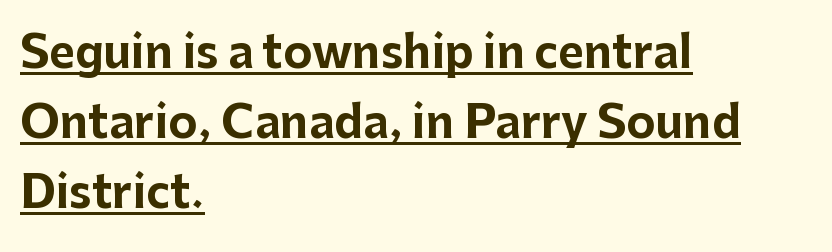
{"serif": "no", "italic": "no", "bold": "yes", "weight": "bold", "width": "normal", "stroke_contrast": "low", "x_height": "medium", "monospaced": "no", "underline": "yes", "align": "left", "line_spacing": "normal", "line_spacing_ratio": 1.59, "letter_spacing": "normal", "letter_spacing_em": 0.0, "glyph_px": 44}
